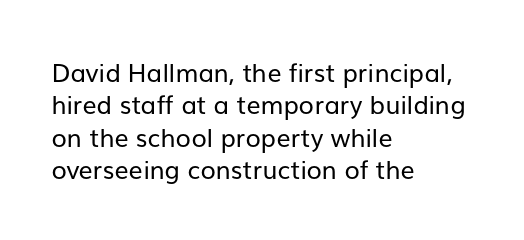
{"italic": "no", "bold": "no", "underline": "no", "align": "left", "line_spacing": "normal", "line_spacing_ratio": 1.3, "letter_spacing": "normal", "letter_spacing_em": 0.0, "glyph_px": 25}
